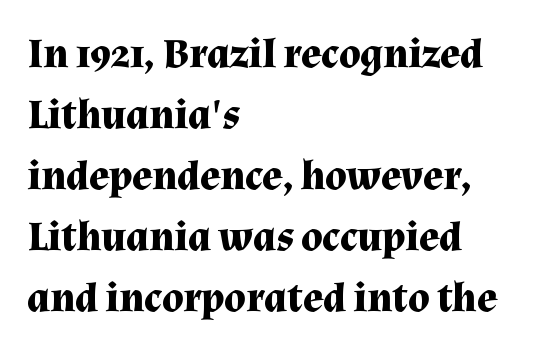
Q: Is the text bold? A: Yes.
Q: Is the text italic (slanted)? A: No, it is upright.
Q: Is the typeface a serif or a sans-serif typeface? A: Serif.
Q: Is the text underlined? A: No.
Q: How is the paragraph aligned? A: Left-aligned.
Q: Is the spacing between letters normal or unusually wide? A: Normal.
Q: Is the spacing between lines tight, normal or loose? A: Normal.
Q: Width (condensed, normal, or wide)? A: Normal.
Q: Stroke contrast? A: Medium.
Q: x-height? A: Medium.
Q: Monospaced? A: No.
